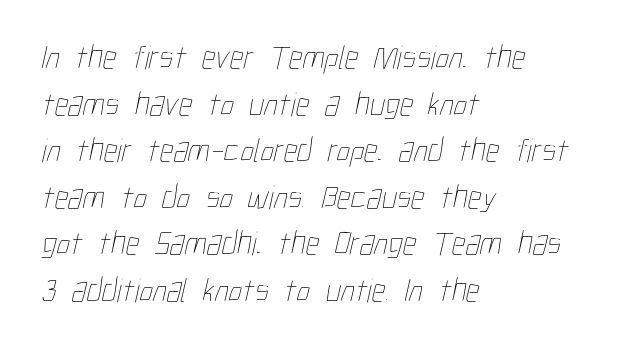
The image shows 34 px thin, condensed type; set left-aligned, normal line spacing (1.37x), normal letter spacing, not underlined; low stroke contrast and a medium x-height.
